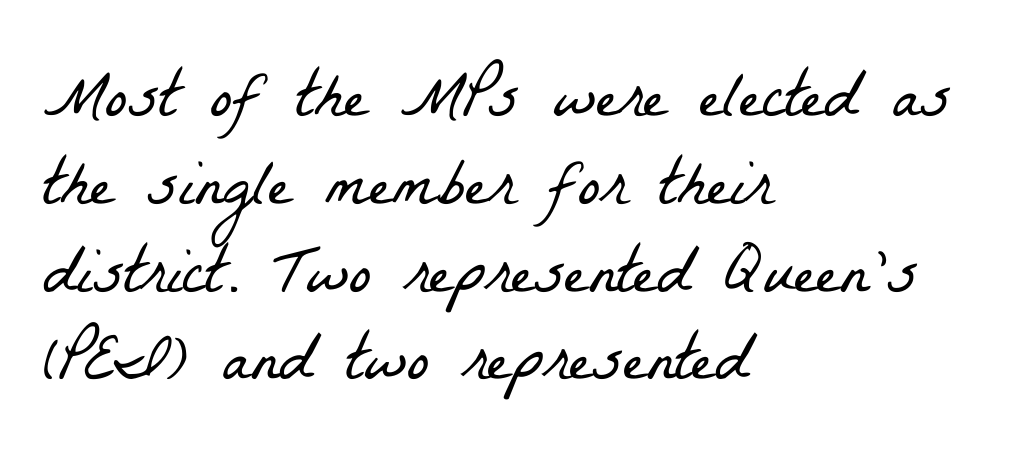
The image shows 67 px light, condensed serif type; set left-aligned, normal line spacing (1.31x), normal letter spacing, not underlined; low stroke contrast and a medium x-height.
